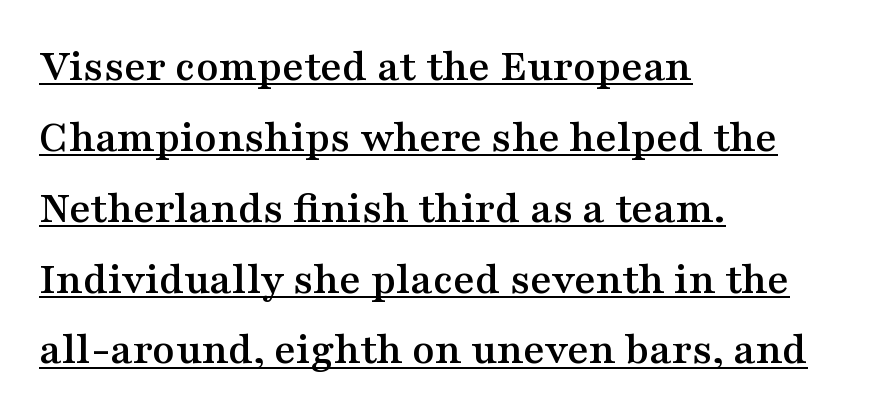
The image shows 46 px wide serif type, upright; set left-aligned, normal line spacing (1.54x), normal letter spacing, underlined; medium stroke contrast and a medium x-height.
